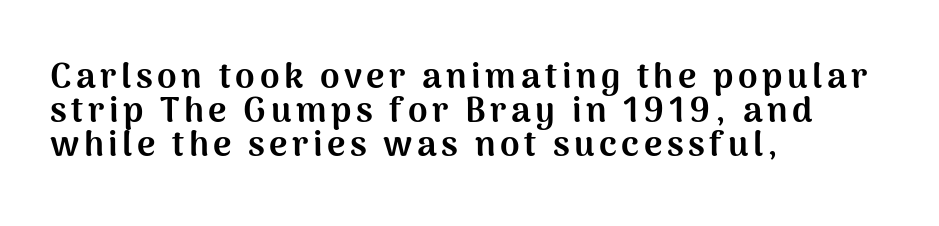
The image shows 35 px bold sans-serif type, upright; set left-aligned, tight line spacing (0.97x), not underlined; medium stroke contrast and a medium x-height.
